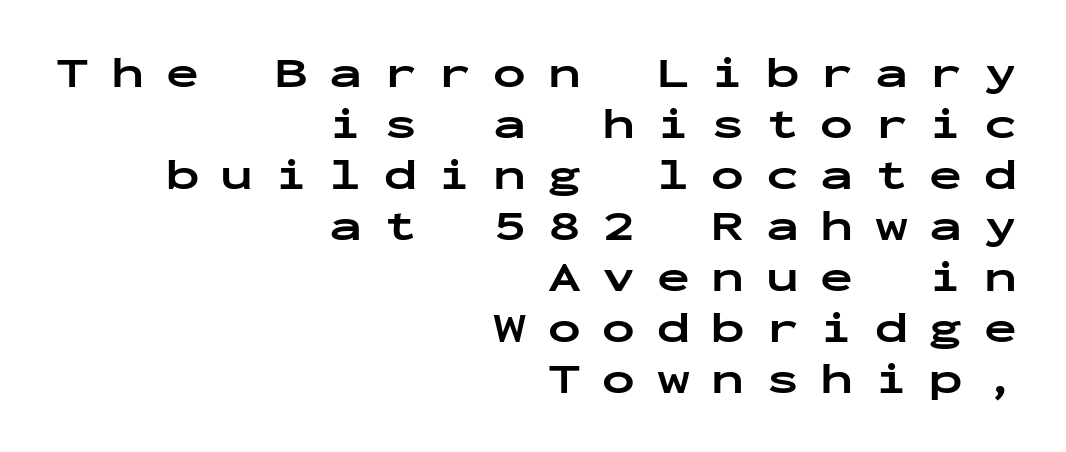
The image shows 44 px bold, wide sans-serif type, upright, monospaced; set right-aligned, line spacing 1.16x, unusually wide letter spacing (+0.49 em), not underlined; low stroke contrast and a medium x-height.
